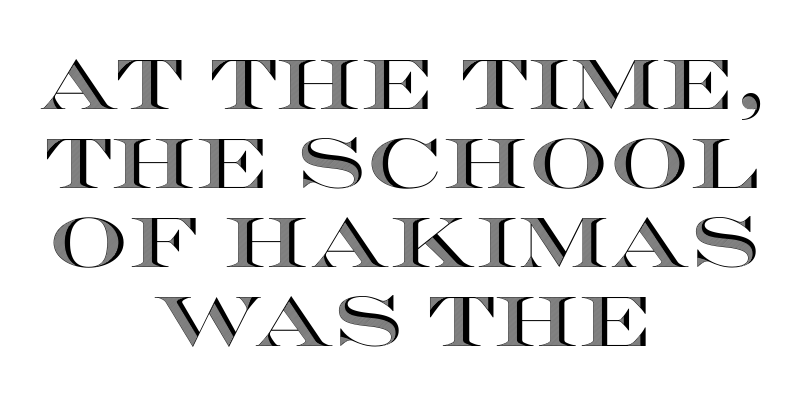
{"italic": "no", "width": "wide", "x_height": "large", "monospaced": "no", "underline": "no", "align": "center", "line_spacing": "tight", "line_spacing_ratio": 1.13, "letter_spacing": "normal", "letter_spacing_em": 0.0, "glyph_px": 70}
